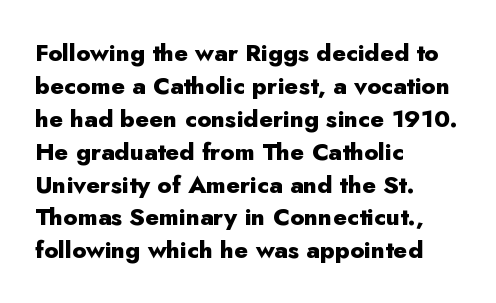
{"italic": "no", "bold": "yes", "underline": "no", "align": "left", "line_spacing": "normal", "line_spacing_ratio": 1.37, "letter_spacing": "normal", "letter_spacing_em": 0.0, "glyph_px": 24}
